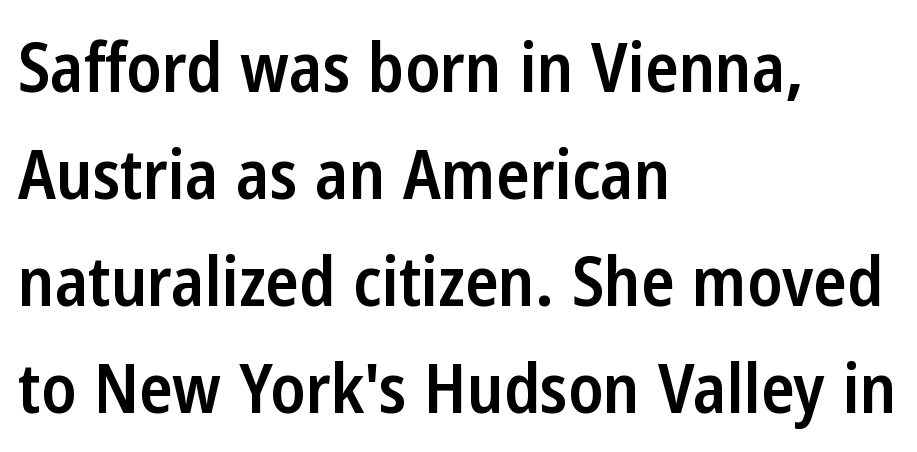
The words here are not underlined. Designer's note — italics off, roman on. Do the characters align in a grid? No, the font is proportional. If you drew a ruler down the left edge, every line would touch it. I'd describe the lettering as semibold — firm but not a full bold.
